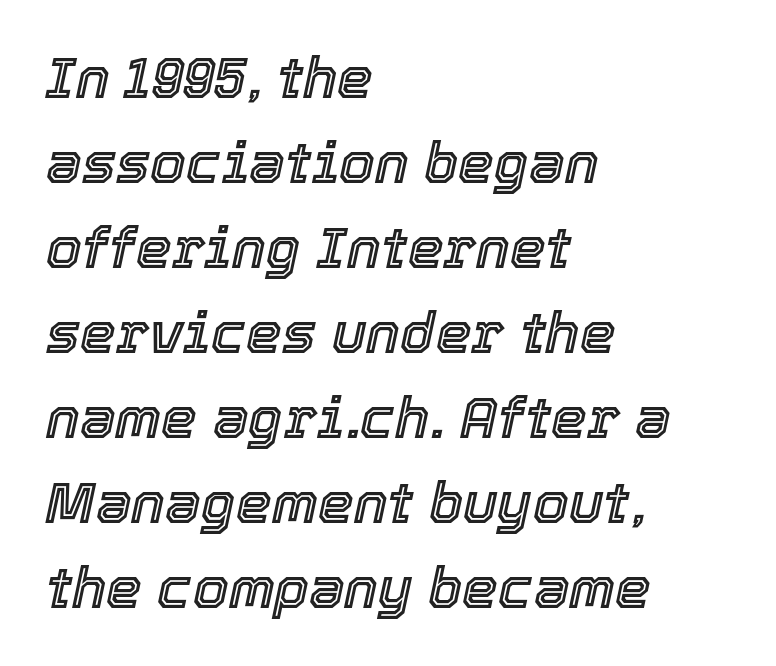
You could call the tracking neutral — neither tight nor loose. Short and long lines alike share a common starting point at left. In terms of posture, this sample is oblique. Here the designer chose a conventional face with non-uniform glyph widths. Compared with typical paragraphs, the rows here are spaced about the same. Bare-footed words on every line.
